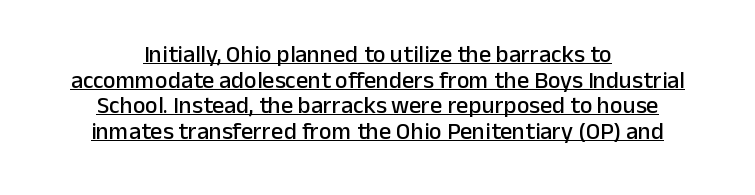
Q: Is the text italic (slanted)? A: No, it is upright.
Q: Is the text underlined? A: Yes.
Q: How is the paragraph aligned? A: Centered.
Q: Is the spacing between letters normal or unusually wide? A: Normal.
Q: Is the spacing between lines tight, normal or loose? A: Tight.
